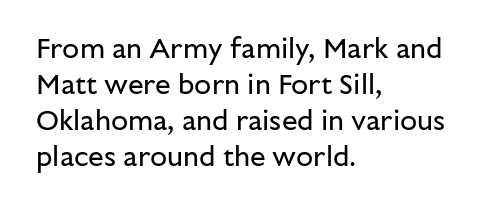
The image shows 28 px regular-weight sans-serif type, upright; set left-aligned, normal line spacing (1.29x), normal letter spacing, not underlined; low stroke contrast and a medium x-height.
